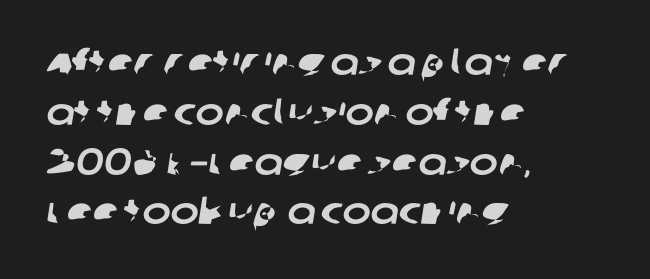
The image shows 38 px sans-serif type; set left-aligned, normal line spacing (1.31x), normal letter spacing, not underlined; low stroke contrast and a large x-height.
